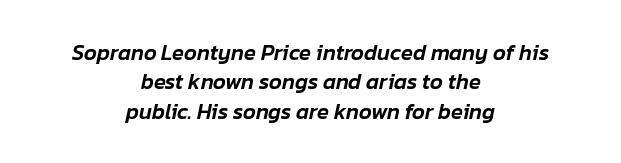
{"italic": "yes", "lean": "right", "slant_degrees": 12, "underline": "no", "align": "center", "line_spacing": "normal", "line_spacing_ratio": 1.33, "letter_spacing": "normal", "letter_spacing_em": 0.0, "glyph_px": 22}
